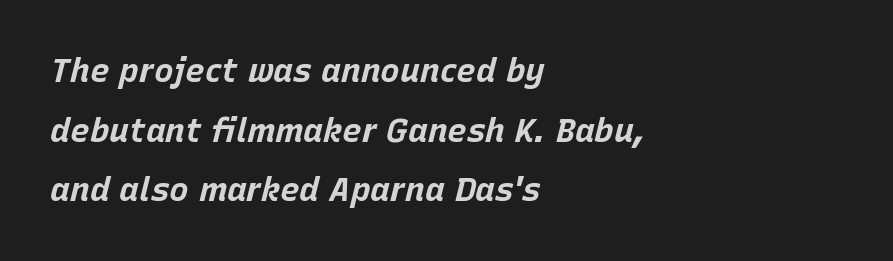
The passage is arranged the way most books set body copy — flush left. Notice how thick the strokes are: this is what a full bold looks like. Between one letter and the next there's only the usual sliver of space. You could not count columns in this text — the font is proportionally spaced. Italic: yes, the glyphs are oblique.
